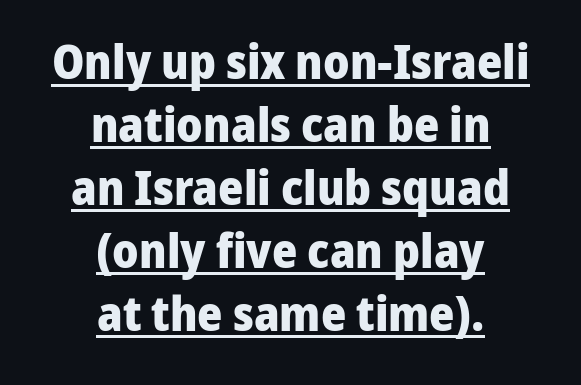
Q: Is the text bold? A: Yes.
Q: Is the text italic (slanted)? A: No, it is upright.
Q: Is the typeface a serif or a sans-serif typeface? A: Sans-serif.
Q: Is the text underlined? A: Yes.
Q: How is the paragraph aligned? A: Centered.
Q: Is the spacing between letters normal or unusually wide? A: Normal.
Q: Is the spacing between lines tight, normal or loose? A: Normal.
Q: Width (condensed, normal, or wide)? A: Normal.
Q: Stroke contrast? A: Low.
Q: x-height? A: Medium.
Q: Monospaced? A: No.
